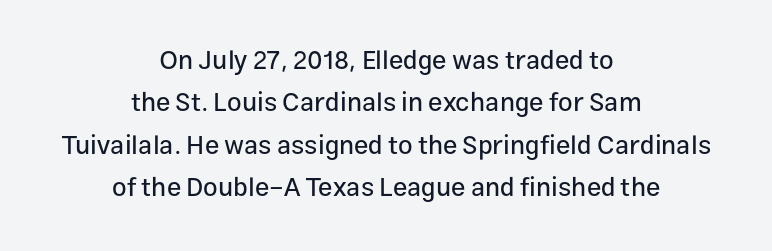
The image shows 26 px text type, upright; set centered, normal line spacing (1.63x), normal letter spacing, not underlined.
